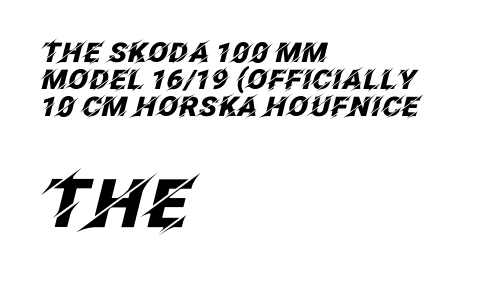
The image shows 67 px heavy type, italic (leaning right); set left-aligned, tight line spacing (1.0x), normal letter spacing, not underlined; the second (bottom) block is 2.48x larger; low stroke contrast and a large x-height.
